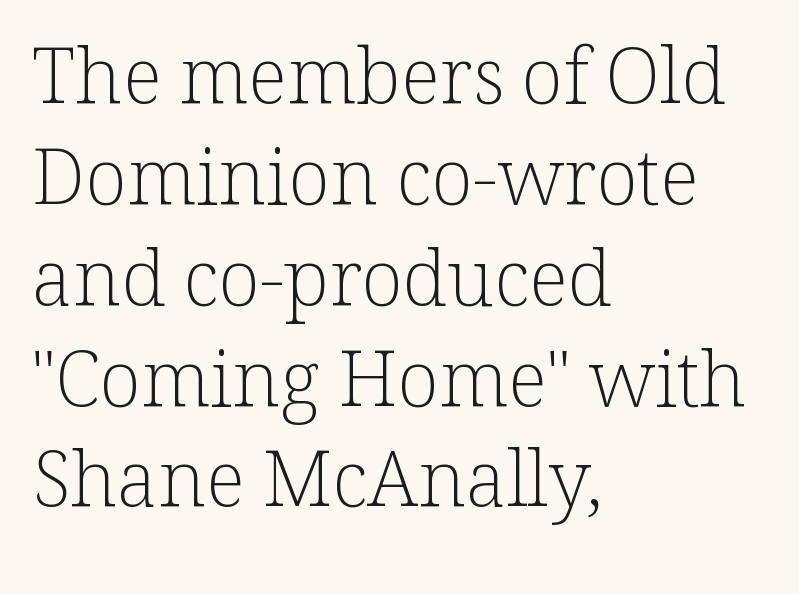
{"serif": "yes", "italic": "no", "bold": "no", "weight": "light", "width": "normal", "stroke_contrast": "low", "x_height": "medium", "monospaced": "no", "underline": "no", "align": "left", "line_spacing": "normal", "line_spacing_ratio": 1.31, "letter_spacing": "normal", "letter_spacing_em": 0.0, "glyph_px": 77}
